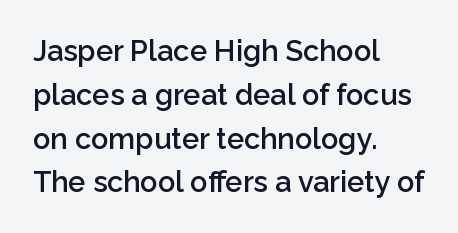
The image shows 29 px semibold sans-serif type, upright; set left-aligned, normal line spacing (1.51x), normal letter spacing, not underlined; low stroke contrast and a medium x-height.
